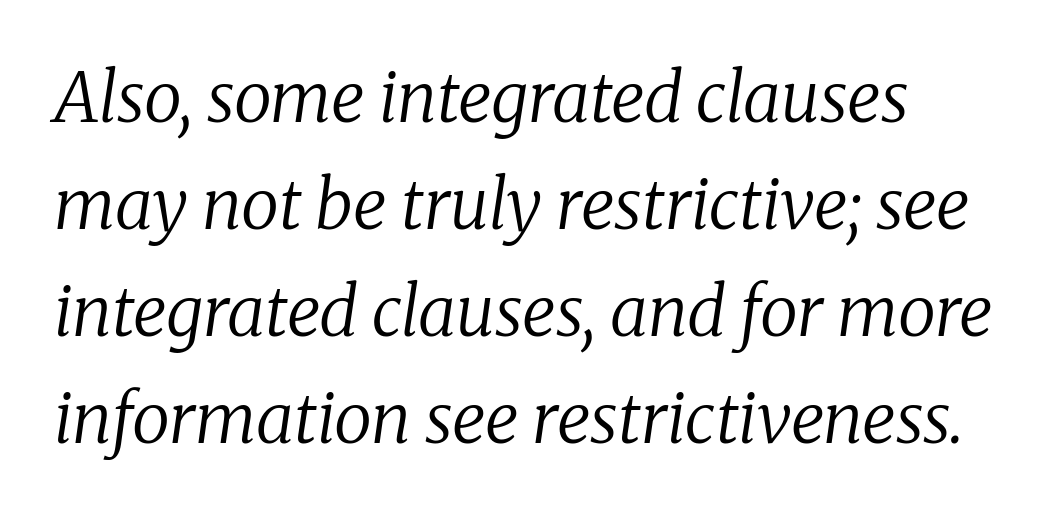
The image shows 69 px regular-weight serif type, italic (leaning right); set left-aligned, normal line spacing (1.55x), normal letter spacing, not underlined; low stroke contrast and a medium x-height.
